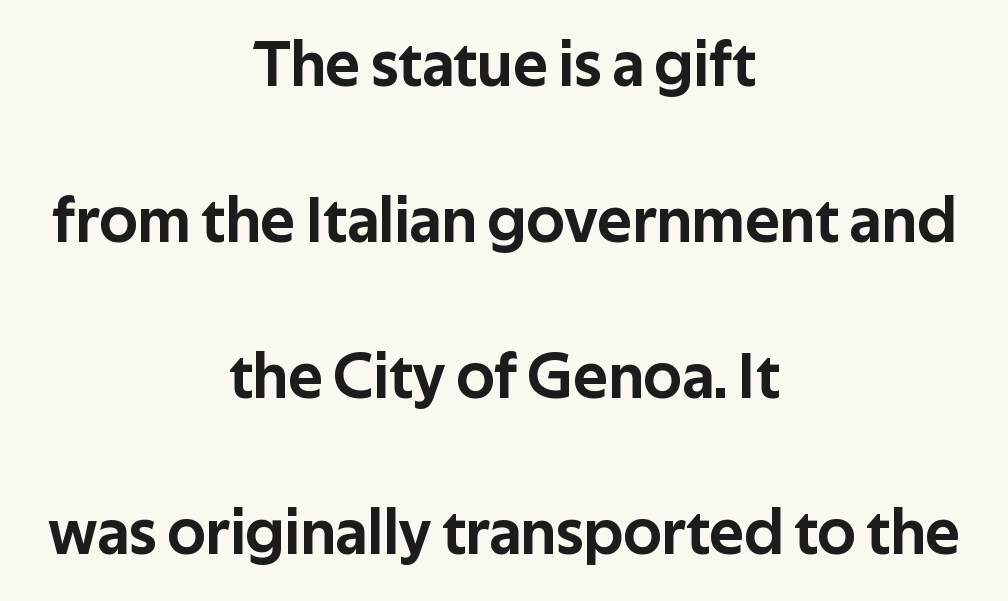
The image shows 65 px sans-serif type, upright; set centered, loose line spacing (2.4x), normal letter spacing, not underlined; low stroke contrast and a medium x-height.
